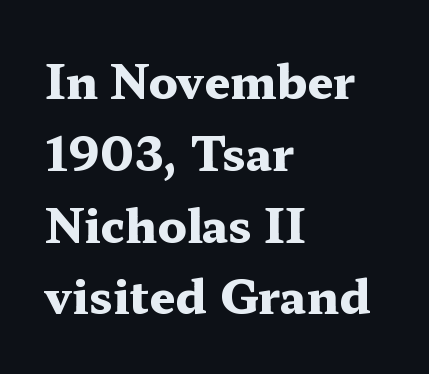
The image shows 46 px heavy, wide serif type, upright; set left-aligned, normal line spacing (1.56x), normal letter spacing, not underlined; medium stroke contrast and a medium x-height.
